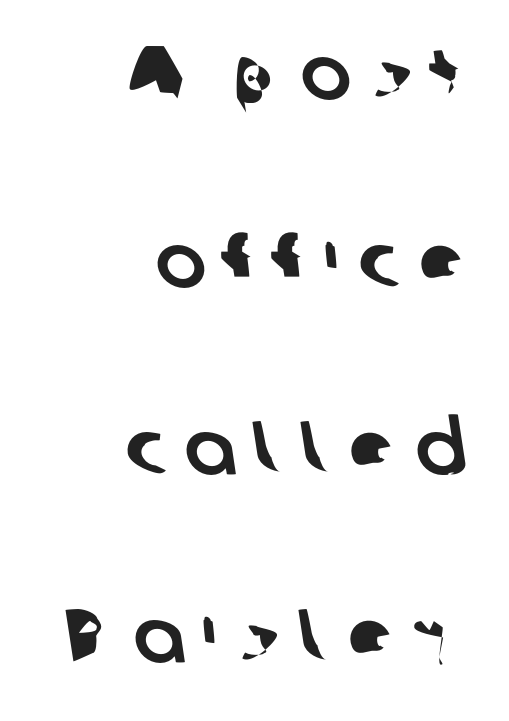
The image shows 76 px sans-serif type; set right-aligned, loose line spacing (2.47x), unusually wide letter spacing (+0.25 em), not underlined; low stroke contrast and a medium x-height.
